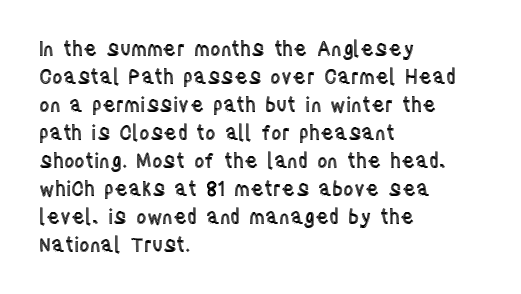
{"italic": "no", "underline": "no", "align": "left", "line_spacing": "normal", "line_spacing_ratio": 1.4, "letter_spacing": "normal", "letter_spacing_em": 0.0, "glyph_px": 20}
